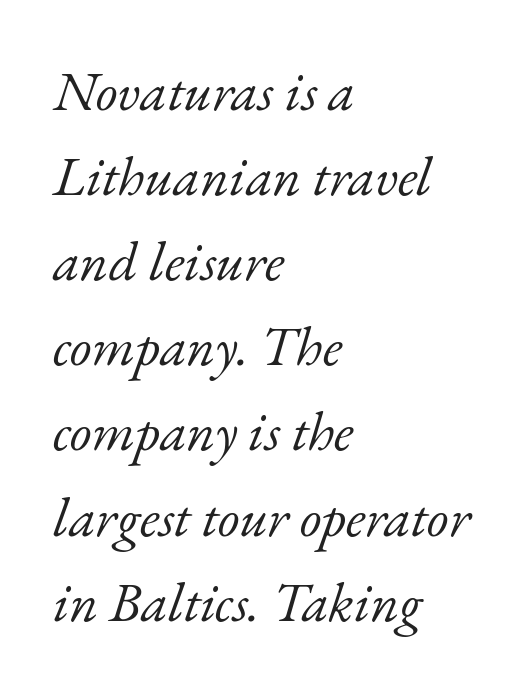
The font family rendered here belongs to the serif group. Has an underline been added? It has not. When letters slant like this, we call the style italic. The weight tops out at a normal text grade. All the whitespace from short lines collects on the right. There is no visible air inserted between adjacent glyphs.
